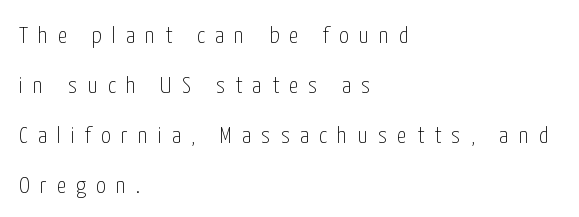
{"italic": "no", "bold": "no", "underline": "no", "align": "left", "line_spacing": "loose", "line_spacing_ratio": 2.08, "letter_spacing": "wide", "letter_spacing_em": 0.42, "glyph_px": 24}
